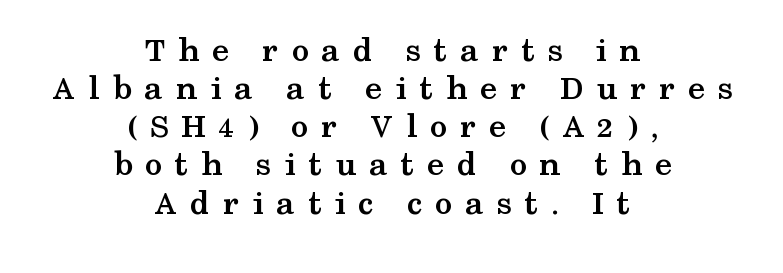
Q: Is the text bold? A: Yes.
Q: Is the text italic (slanted)? A: No, it is upright.
Q: Is the typeface a serif or a sans-serif typeface? A: Serif.
Q: Is the text underlined? A: No.
Q: How is the paragraph aligned? A: Centered.
Q: Is the spacing between letters normal or unusually wide? A: Unusually wide.
Q: Is the spacing between lines tight, normal or loose? A: Tight.
Q: Width (condensed, normal, or wide)? A: Wide.
Q: Stroke contrast? A: Medium.
Q: x-height? A: Medium.
Q: Monospaced? A: No.
